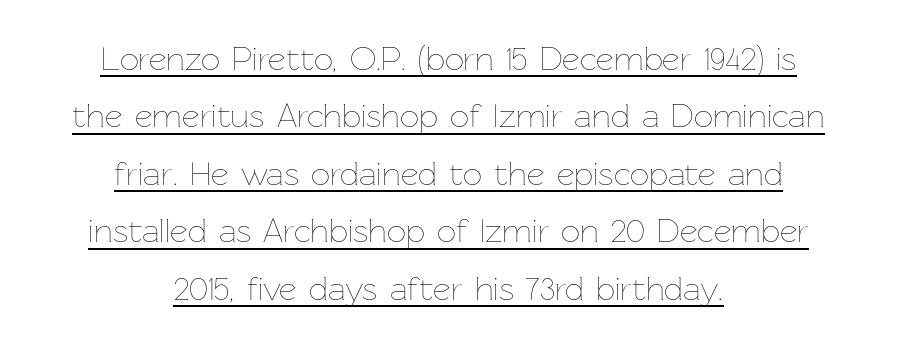
Q: Is the text bold? A: No.
Q: Is the text italic (slanted)? A: No, it is upright.
Q: Is the text underlined? A: Yes.
Q: How is the paragraph aligned? A: Centered.
Q: Is the spacing between letters normal or unusually wide? A: Normal.
Q: Is the spacing between lines tight, normal or loose? A: Normal.
Q: Width (condensed, normal, or wide)? A: Normal.
Q: Stroke contrast? A: Low.
Q: x-height? A: Medium.
Q: Monospaced? A: No.
